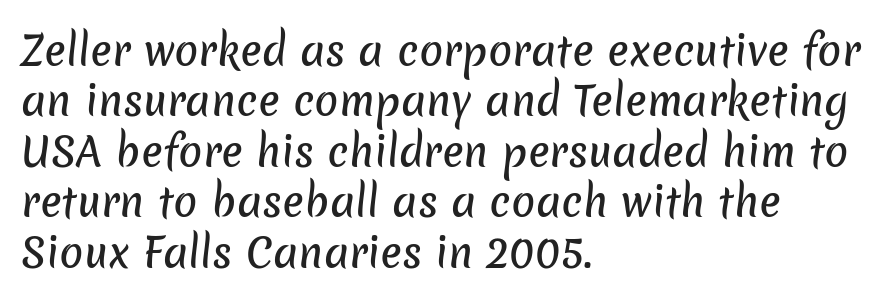
Q: Is the typeface a serif or a sans-serif typeface? A: Sans-serif.
Q: Is the text underlined? A: No.
Q: How is the paragraph aligned? A: Left-aligned.
Q: Is the spacing between letters normal or unusually wide? A: Normal.
Q: Is the spacing between lines tight, normal or loose? A: Normal.
Q: Width (condensed, normal, or wide)? A: Normal.
Q: Stroke contrast? A: Low.
Q: x-height? A: Medium.
Q: Monospaced? A: No.
